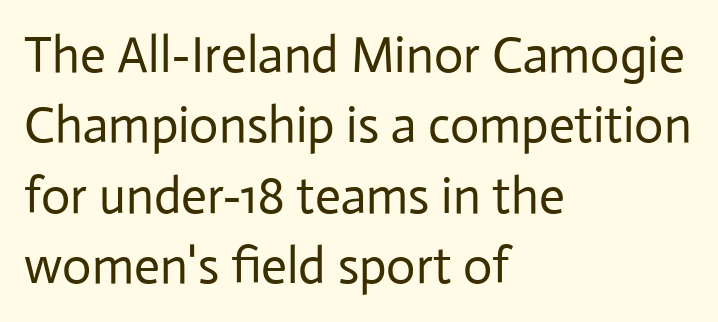
Q: Is the text bold? A: No.
Q: Is the text italic (slanted)? A: No, it is upright.
Q: Is the typeface a serif or a sans-serif typeface? A: Sans-serif.
Q: Is the text underlined? A: No.
Q: How is the paragraph aligned? A: Left-aligned.
Q: Is the spacing between letters normal or unusually wide? A: Normal.
Q: Is the spacing between lines tight, normal or loose? A: Normal.
Q: Width (condensed, normal, or wide)? A: Normal.
Q: Stroke contrast? A: Low.
Q: x-height? A: Medium.
Q: Monospaced? A: No.
